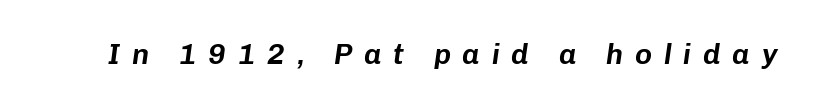
Q: Is the text italic (slanted)? A: Yes, it leans right by about 8 degrees.
Q: Is the text underlined? A: No.
Q: Is the spacing between letters normal or unusually wide? A: Unusually wide.
Q: Width (condensed, normal, or wide)? A: Normal.
Q: Stroke contrast? A: Low.
Q: x-height? A: Medium.
Q: Monospaced? A: No.
